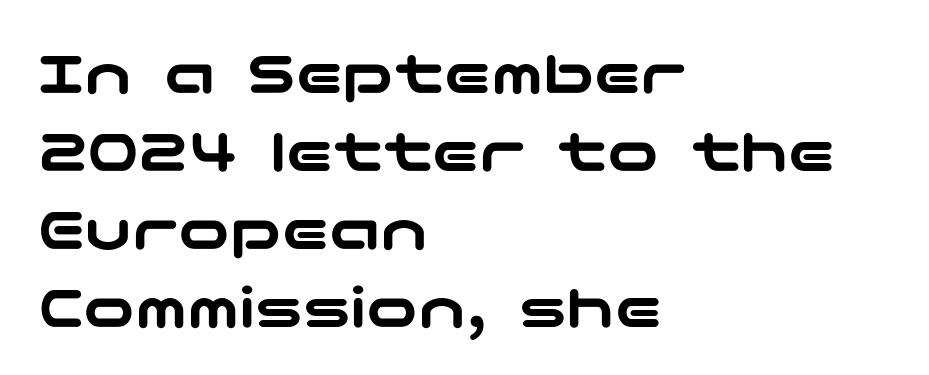
Beneath every word, the page is bare. The axis of the letterforms is exactly vertical. Letterform terminals end flat and unadorned throughout the passage. Horizontally, the lines are justified to the leading edge only.
